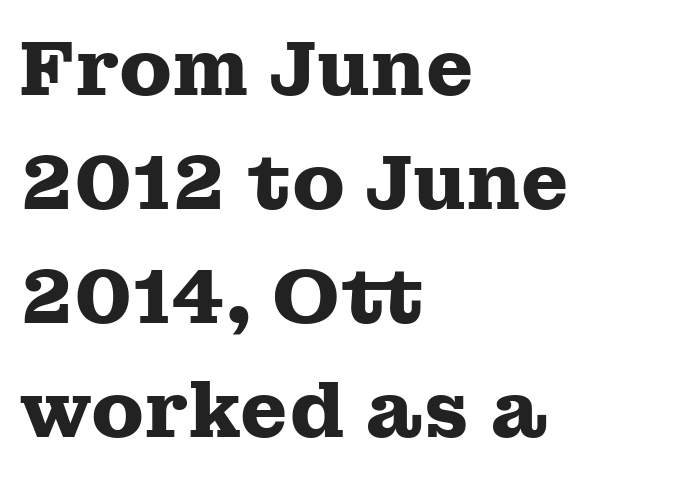
Q: Is the text bold? A: Yes.
Q: Is the text italic (slanted)? A: No, it is upright.
Q: Is the typeface a serif or a sans-serif typeface? A: Serif.
Q: Is the text underlined? A: No.
Q: How is the paragraph aligned? A: Left-aligned.
Q: Is the spacing between letters normal or unusually wide? A: Normal.
Q: Is the spacing between lines tight, normal or loose? A: Normal.
Q: Width (condensed, normal, or wide)? A: Wide.
Q: Stroke contrast? A: Medium.
Q: x-height? A: Medium.
Q: Monospaced? A: No.
